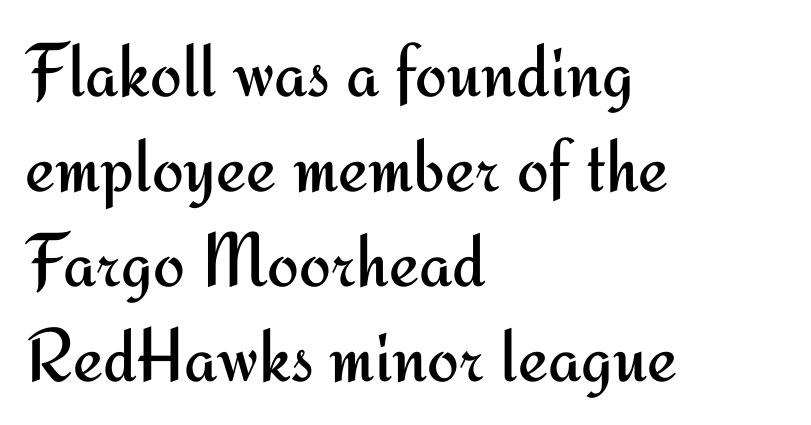
Q: Is the text bold? A: No.
Q: Is the text italic (slanted)? A: No, it is upright.
Q: Is the typeface a serif or a sans-serif typeface? A: Sans-serif.
Q: Is the text underlined? A: No.
Q: How is the paragraph aligned? A: Left-aligned.
Q: Is the spacing between letters normal or unusually wide? A: Normal.
Q: Is the spacing between lines tight, normal or loose? A: Normal.
Q: Width (condensed, normal, or wide)? A: Normal.
Q: Stroke contrast? A: Medium.
Q: x-height? A: Small.
Q: Monospaced? A: No.
